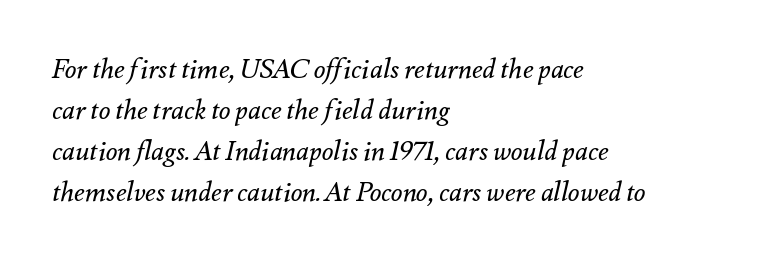
{"italic": "yes", "lean": "right", "slant_degrees": 12, "bold": "no", "underline": "no", "align": "left", "line_spacing": "normal", "line_spacing_ratio": 1.52, "letter_spacing": "normal", "letter_spacing_em": 0.0, "glyph_px": 27}
